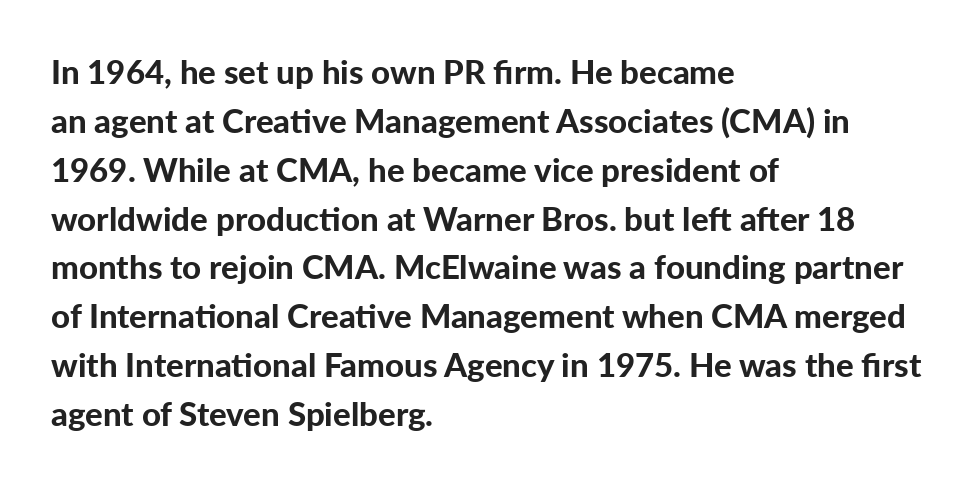
{"serif": "no", "italic": "no", "bold": "yes", "weight": "bold", "width": "normal", "stroke_contrast": "low", "x_height": "medium", "monospaced": "no", "underline": "no", "align": "left", "line_spacing": "normal", "line_spacing_ratio": 1.48, "letter_spacing": "normal", "letter_spacing_em": 0.0, "glyph_px": 33}
